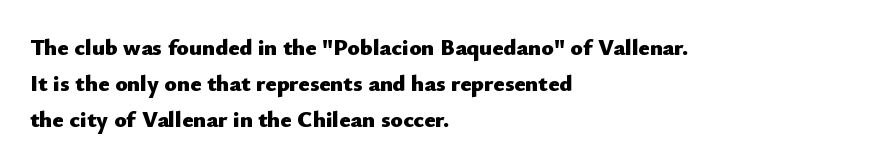
Q: Is the text bold? A: Yes.
Q: Is the text italic (slanted)? A: No, it is upright.
Q: Is the text underlined? A: No.
Q: How is the paragraph aligned? A: Left-aligned.
Q: Is the spacing between letters normal or unusually wide? A: Normal.
Q: Is the spacing between lines tight, normal or loose? A: Normal.
